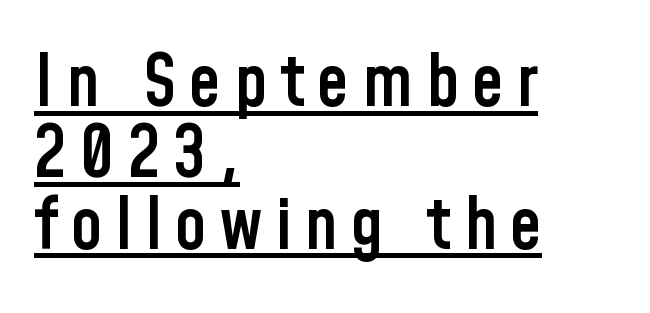
The image shows 72 px semibold, condensed sans-serif type, upright; set left-aligned, tight line spacing (0.99x), underlined; low stroke contrast and a medium x-height.
